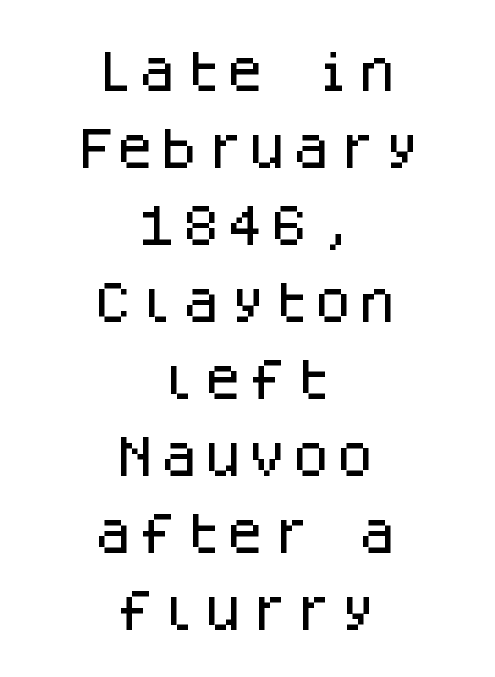
The image shows 44 px sans-serif type, upright, monospaced; set centered, line spacing 1.75x, normal letter spacing, not underlined; low stroke contrast and a large x-height.
